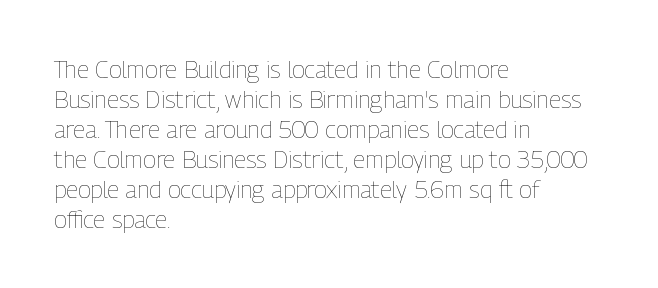
The image shows 24 px text type, upright; set left-aligned, normal line spacing (1.25x), normal letter spacing, not underlined.
